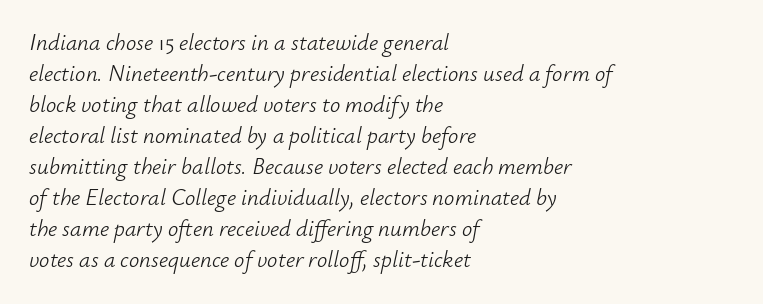
{"italic": "yes", "lean": "right", "slant_degrees": 12, "bold": "no", "underline": "no", "align": "left", "line_spacing": "normal", "line_spacing_ratio": 1.35, "letter_spacing": "normal", "letter_spacing_em": 0.0, "glyph_px": 23}
